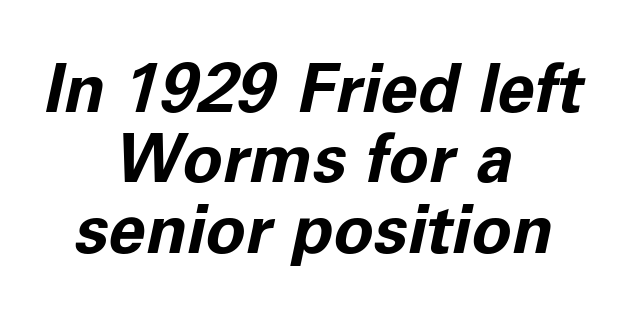
Proportional: the letters do not fall into vertical columns. The foot of each line stays bare and open. One glance says dense: line gaps are narrower than usual. The line texture is even and compact thanks to regular tracking.
